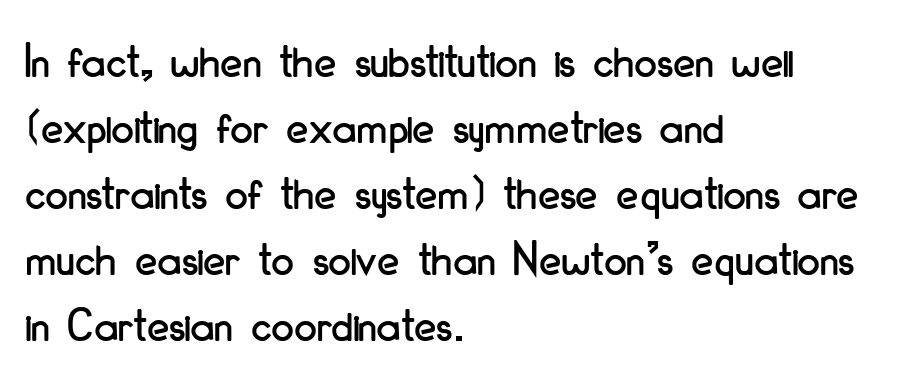
The line-height multiplier appears to be the usual default. Glance below the letters and you will spot only blank space. Each letter keeps its own natural width here, so spacing adapts to shape. Every character sits straight up, as roman type does. The ragged edge is on the right, which tells us the setting is flush left. Spacing between characters is what you'd get straight out of the box.
